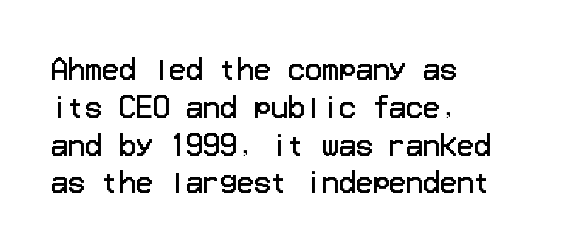
{"serif": "no", "italic": "no", "bold": "no", "weight": "regular", "width": "normal", "stroke_contrast": "low", "x_height": "medium", "underline": "no", "align": "left", "line_spacing": "normal", "line_spacing_ratio": 1.35, "letter_spacing": "normal", "letter_spacing_em": 0.0, "glyph_px": 28}
